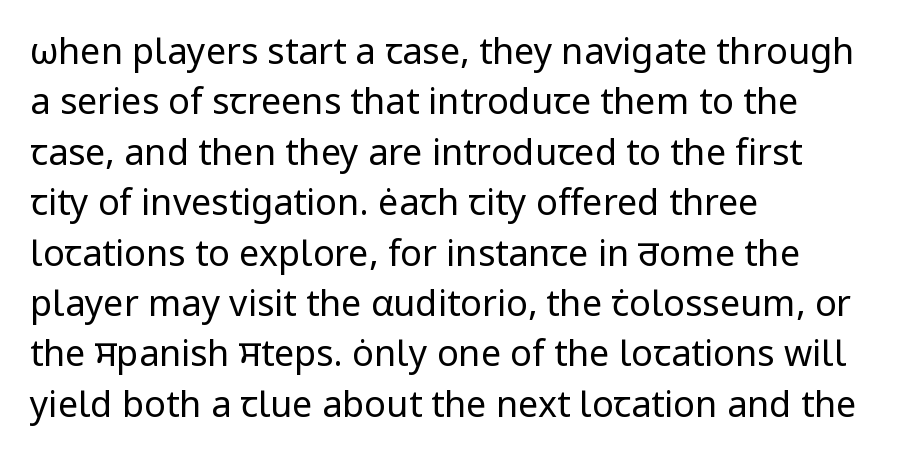
The image shows 36 px regular-weight sans-serif type, upright; set left-aligned, normal line spacing (1.4x), normal letter spacing, not underlined; low stroke contrast and a medium x-height.
